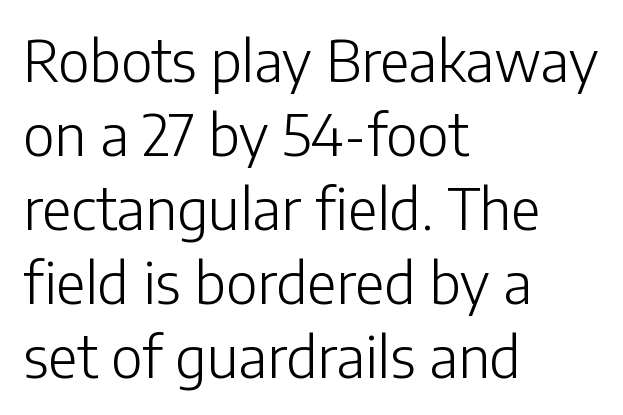
These lines keep a tight, regular rhythm from letter to letter. Reading down the column, the eye jumps a familiar distance to each next line. The letters advance in unequal steps, a hallmark of proportional type. The weight tops out at a normal text grade.
